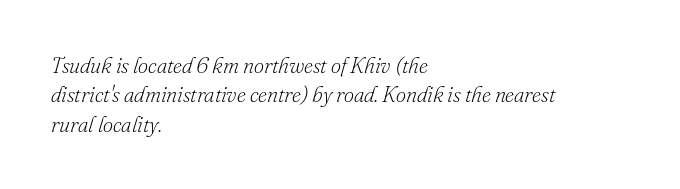
{"italic": "yes", "lean": "right", "slant_degrees": 16, "bold": "no", "underline": "no", "align": "left", "line_spacing": "normal", "line_spacing_ratio": 1.34, "letter_spacing": "normal", "letter_spacing_em": 0.0, "glyph_px": 22}
